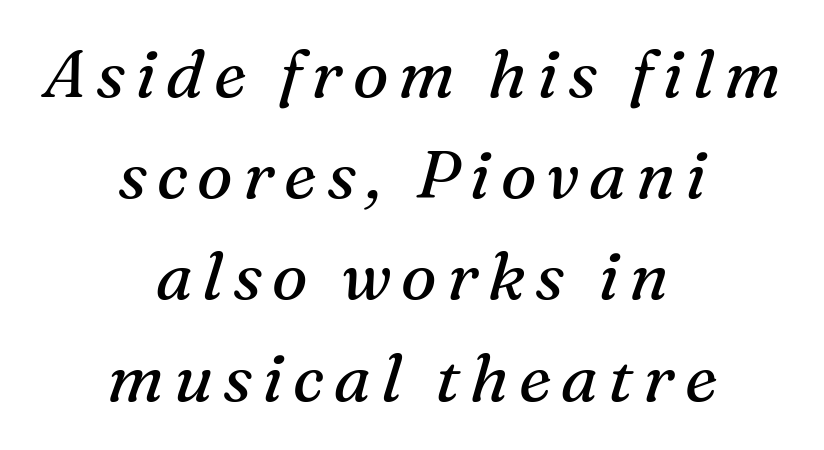
{"serif": "yes", "italic": "yes", "lean": "right", "slant_degrees": 16, "bold": "no", "weight": "regular", "width": "normal", "stroke_contrast": "medium", "x_height": "medium", "monospaced": "no", "underline": "no", "align": "center", "line_spacing": "normal", "line_spacing_ratio": 1.51, "glyph_px": 67}
